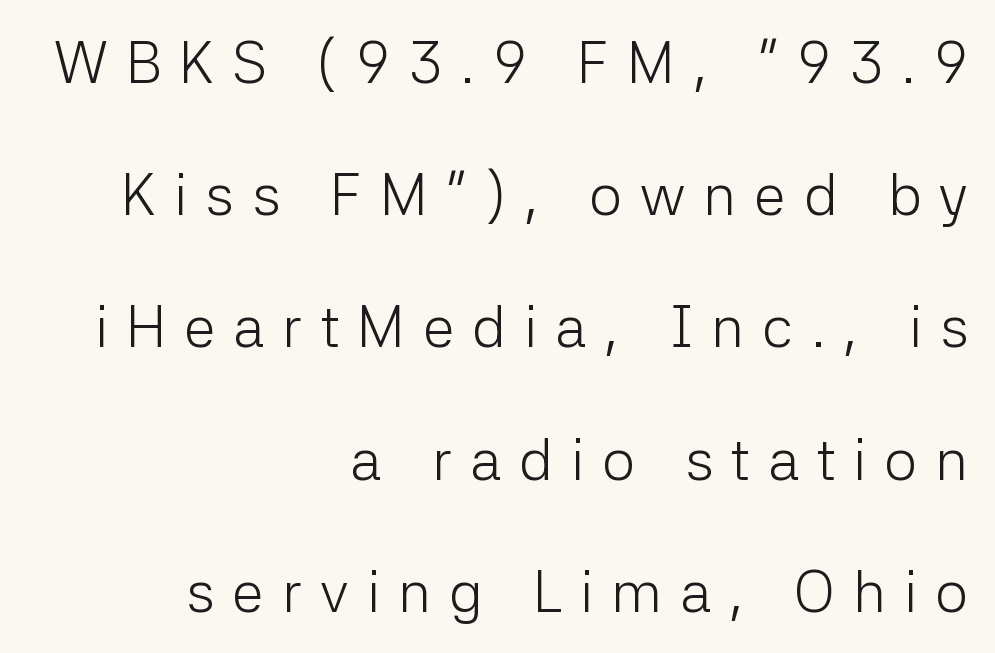
The image shows 58 px light sans-serif type, upright; set right-aligned, loose line spacing (2.28x), unusually wide letter spacing (+0.31 em), not underlined; low stroke contrast and a medium x-height.
